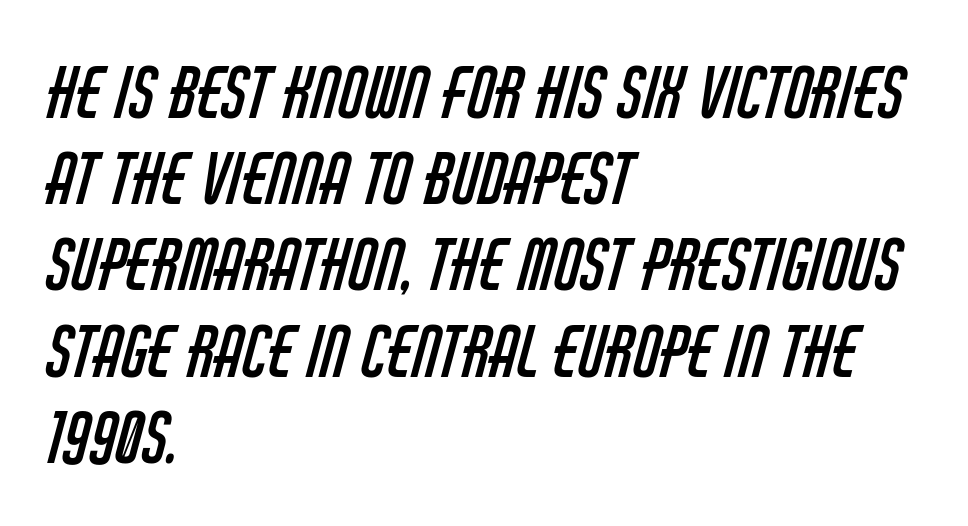
The image shows 69 px regular-weight, condensed sans-serif type; set left-aligned, normal line spacing (1.25x), normal letter spacing, not underlined; low stroke contrast and a large x-height.
